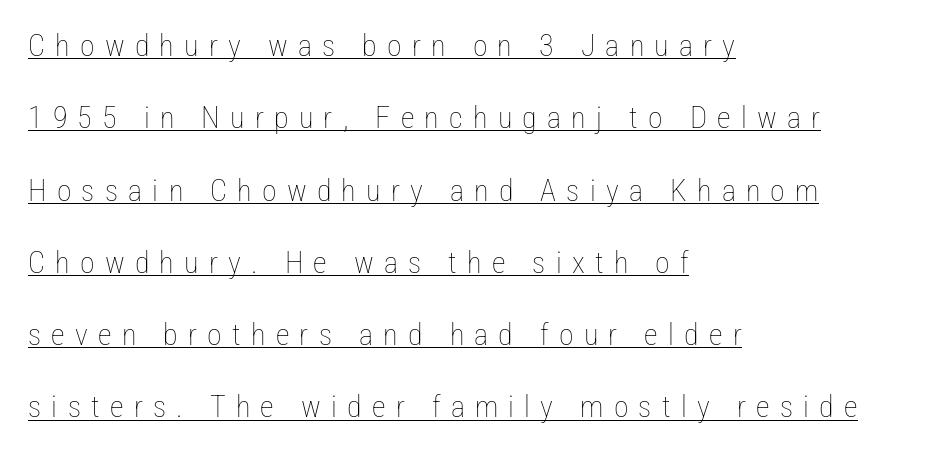
Q: Is the text bold? A: No.
Q: Is the text italic (slanted)? A: No, it is upright.
Q: Is the text underlined? A: Yes.
Q: How is the paragraph aligned? A: Left-aligned.
Q: Is the spacing between letters normal or unusually wide? A: Unusually wide.
Q: Is the spacing between lines tight, normal or loose? A: Loose.
Q: Width (condensed, normal, or wide)? A: Condensed.
Q: Stroke contrast? A: Low.
Q: x-height? A: Medium.
Q: Monospaced? A: No.
